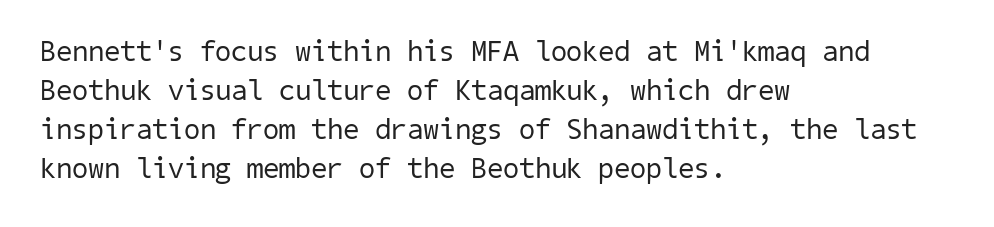
The setting favours the left margin, as ordinary paragraphs usually do. Notice how descenders clear the ascenders below comfortably — that's standard leading. Beneath every word, the page is bare. Summary of weight: not heavy and not bold. Words appear dense and cohesive because spacing is normal.
